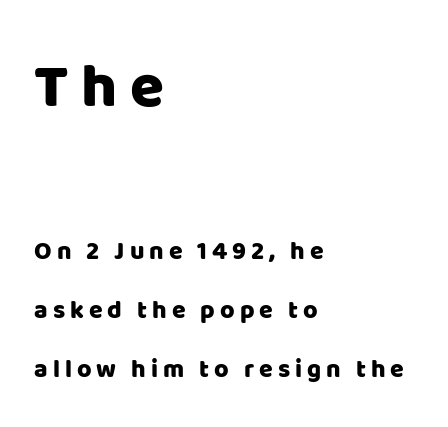
Q: Is the text italic (slanted)? A: No, it is upright.
Q: Is the typeface a serif or a sans-serif typeface? A: Sans-serif.
Q: Is the text underlined? A: No.
Q: How is the paragraph aligned? A: Left-aligned.
Q: Is the spacing between letters normal or unusually wide? A: Unusually wide.
Q: Is the spacing between lines tight, normal or loose? A: Loose.
Q: Which block of text is set in a larger size, the first (top) or the second (bottom)? A: The first (top) one.
Q: Width (condensed, normal, or wide)? A: Normal.
Q: Stroke contrast? A: Low.
Q: x-height? A: Large.
Q: Monospaced? A: No.
